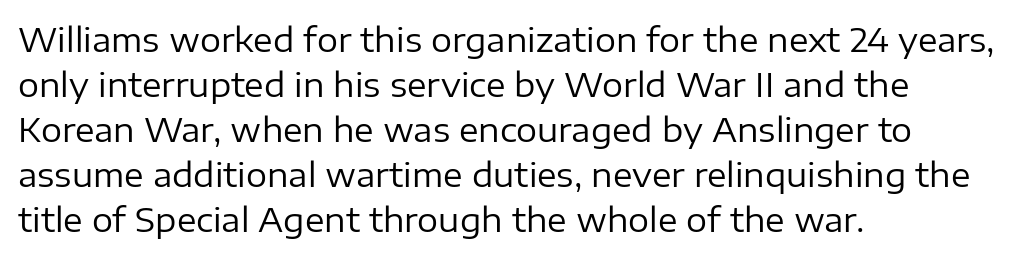
{"serif": "no", "italic": "no", "bold": "no", "weight": "regular", "width": "normal", "stroke_contrast": "low", "x_height": "medium", "monospaced": "no", "underline": "no", "align": "left", "line_spacing": "normal", "line_spacing_ratio": 1.36, "letter_spacing": "normal", "letter_spacing_em": 0.0, "glyph_px": 33}
